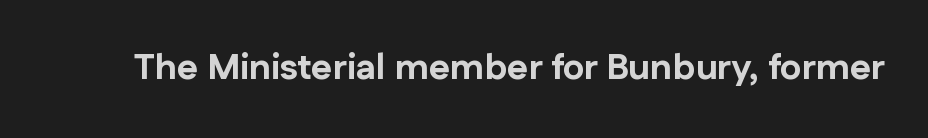
Q: Is the text bold? A: Yes.
Q: Is the text italic (slanted)? A: No, it is upright.
Q: Is the typeface a serif or a sans-serif typeface? A: Sans-serif.
Q: Is the text underlined? A: No.
Q: Is the spacing between letters normal or unusually wide? A: Normal.
Q: Width (condensed, normal, or wide)? A: Normal.
Q: Stroke contrast? A: Low.
Q: x-height? A: Medium.
Q: Monospaced? A: No.
